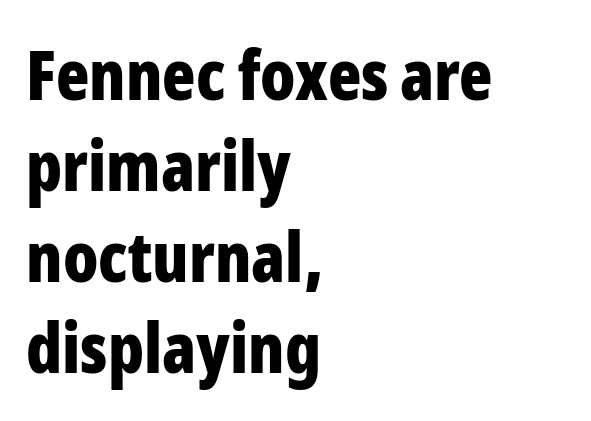
A typesetter would call this zero additional tracking. Plain, unruled lines of type. The rag falls on the right side of this text block. Rendered with straight, roman letterforms. The font is running at its bold setting. Looks like regular typesetting: each glyph gets only the width it needs.
